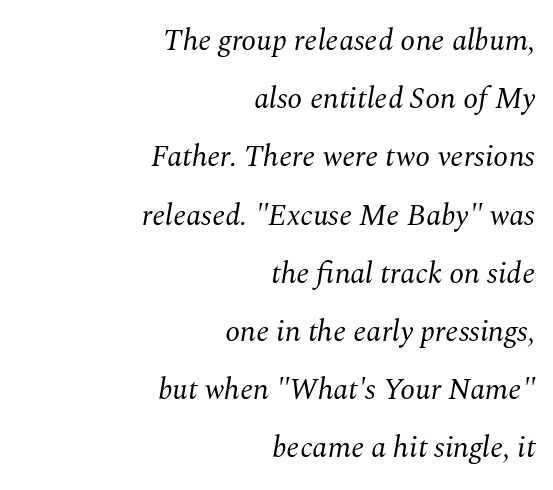
Inter-character spacing is left at the font's built-in metrics. Students, observe: this is what heavily led, spacious text looks like. Visually the block forms a straight wall on the right and a jagged coastline on the left. The letters advance in unequal steps, a hallmark of proportional type.
